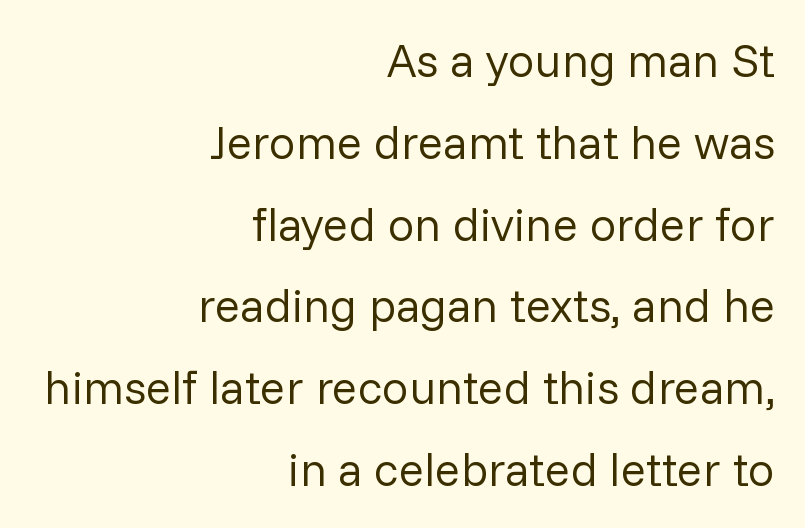
{"serif": "no", "italic": "no", "bold": "no", "weight": "regular", "width": "normal", "stroke_contrast": "low", "x_height": "medium", "monospaced": "no", "underline": "no", "align": "right", "line_spacing_ratio": 1.74, "letter_spacing": "normal", "letter_spacing_em": 0.0, "glyph_px": 47}
